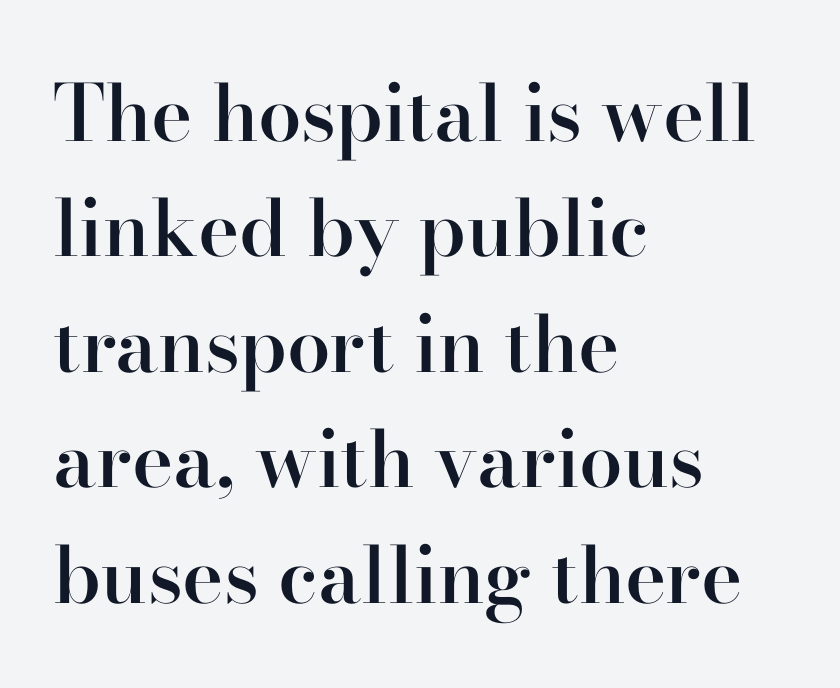
Q: Is the text bold? A: Semi-bold.
Q: Is the text italic (slanted)? A: No, it is upright.
Q: Is the typeface a serif or a sans-serif typeface? A: Serif.
Q: Is the text underlined? A: No.
Q: How is the paragraph aligned? A: Left-aligned.
Q: Is the spacing between letters normal or unusually wide? A: Normal.
Q: Is the spacing between lines tight, normal or loose? A: Normal.
Q: Width (condensed, normal, or wide)? A: Normal.
Q: Stroke contrast? A: High.
Q: x-height? A: Small.
Q: Monospaced? A: No.
